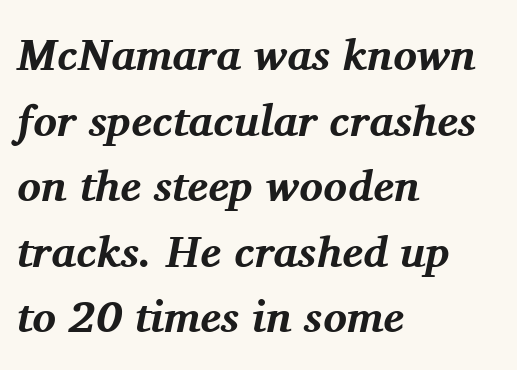
{"serif": "yes", "italic": "yes", "lean": "right", "slant_degrees": 11, "bold": "yes", "weight": "bold", "width": "normal", "stroke_contrast": "medium", "x_height": "medium", "monospaced": "no", "underline": "no", "align": "left", "line_spacing": "normal", "line_spacing_ratio": 1.49, "letter_spacing": "normal", "letter_spacing_em": 0.0, "glyph_px": 44}
